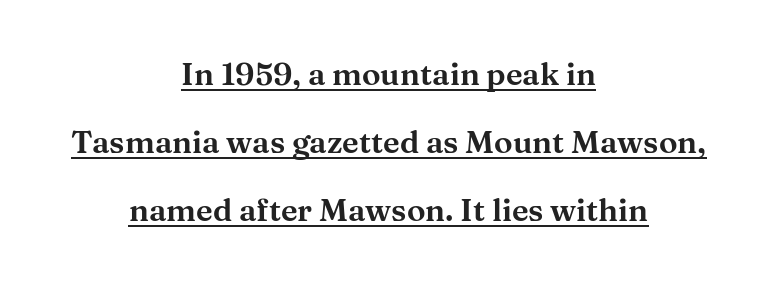
The image shows 31 px wide serif type, upright; set centered, loose line spacing (2.2x), normal letter spacing, underlined; medium stroke contrast and a medium x-height.
